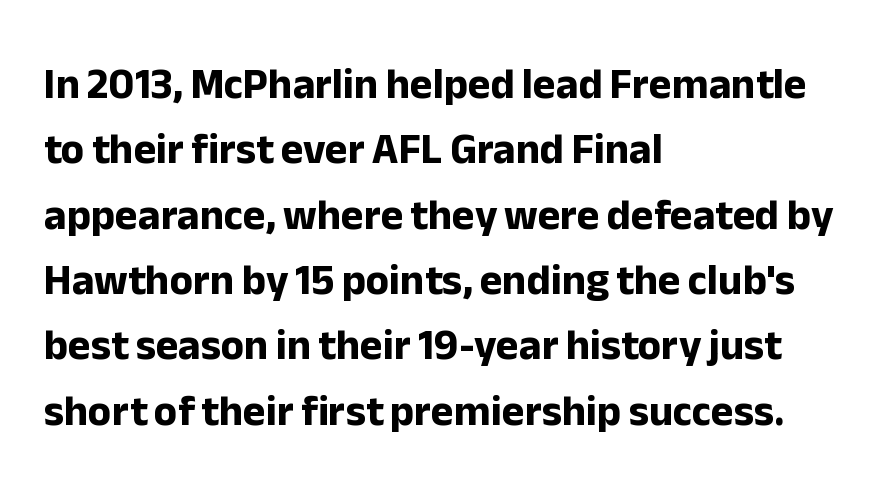
The passage shown has conventional tracking throughout. As a designer I'd log this as weight 700, bold. In terms of leading, this rendering sits right in the middle. What kind of face is this? One without serifs — a sans.
